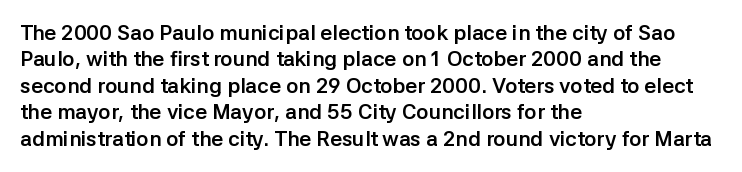
Q: Is the text bold? A: Yes.
Q: Is the text italic (slanted)? A: No, it is upright.
Q: Is the text underlined? A: No.
Q: How is the paragraph aligned? A: Left-aligned.
Q: Is the spacing between letters normal or unusually wide? A: Normal.
Q: Is the spacing between lines tight, normal or loose? A: Normal.
